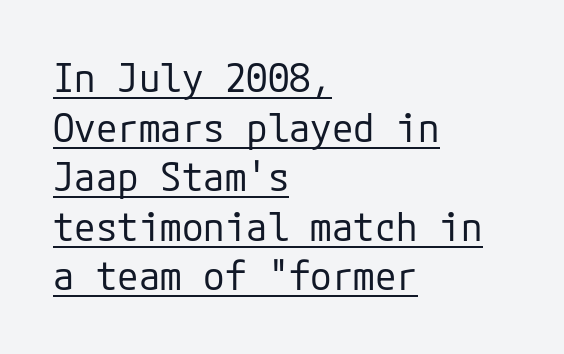
{"serif": "no", "italic": "no", "bold": "no", "weight": "regular", "width": "normal", "stroke_contrast": "low", "x_height": "medium", "underline": "yes", "align": "left", "line_spacing": "normal", "line_spacing_ratio": 1.27, "letter_spacing": "normal", "letter_spacing_em": 0.0, "glyph_px": 39}
